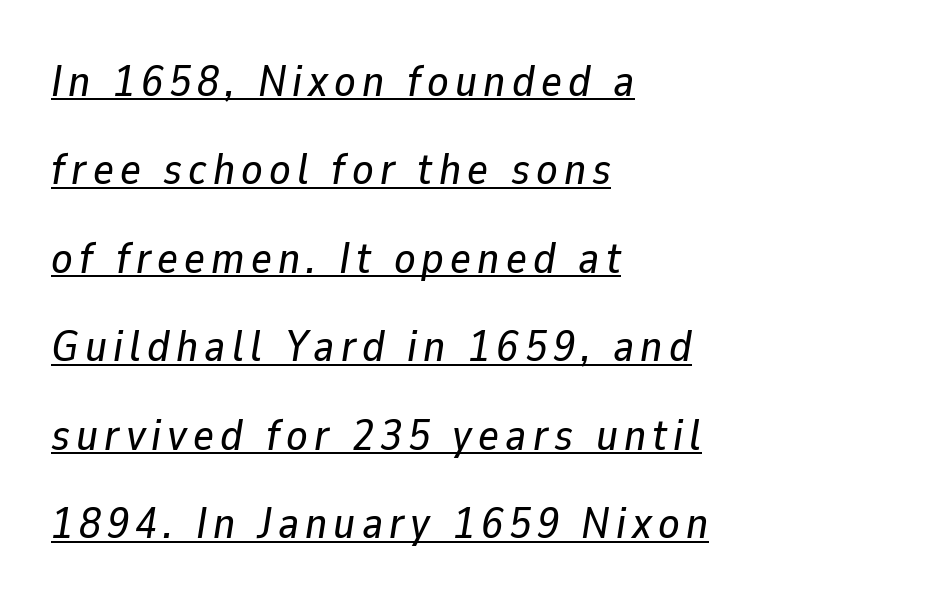
The image shows 44 px text type, italic (leaning right); set left-aligned, loose line spacing (2.01x), underlined; low stroke contrast and a medium x-height.
